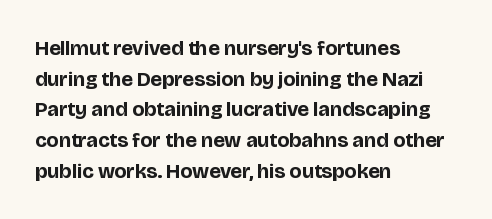
Q: Is the text bold? A: Yes.
Q: Is the text italic (slanted)? A: No, it is upright.
Q: Is the text underlined? A: No.
Q: How is the paragraph aligned? A: Left-aligned.
Q: Is the spacing between letters normal or unusually wide? A: Normal.
Q: Is the spacing between lines tight, normal or loose? A: Normal.
